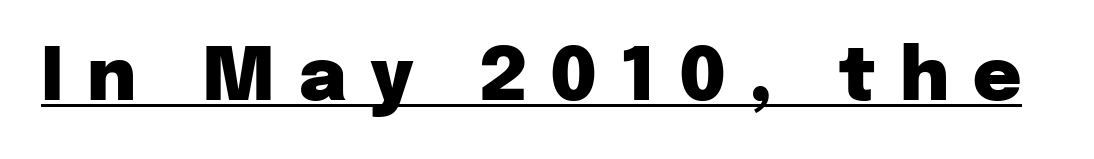
{"serif": "no", "italic": "no", "bold": "yes", "weight": "heavy", "width": "normal", "stroke_contrast": "low", "x_height": "medium", "monospaced": "no", "underline": "yes", "letter_spacing": "wide", "letter_spacing_em": 0.32, "glyph_px": 74}
